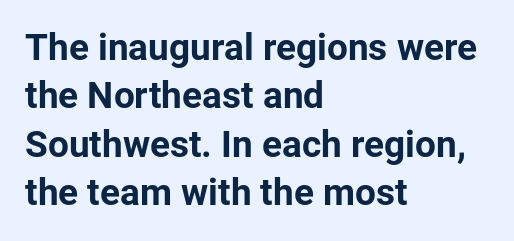
{"serif": "no", "italic": "no", "bold": "yes", "weight": "bold", "width": "normal", "stroke_contrast": "low", "x_height": "medium", "monospaced": "no", "underline": "no", "align": "left", "line_spacing": "normal", "line_spacing_ratio": 1.31, "letter_spacing": "normal", "letter_spacing_em": 0.0, "glyph_px": 37}
